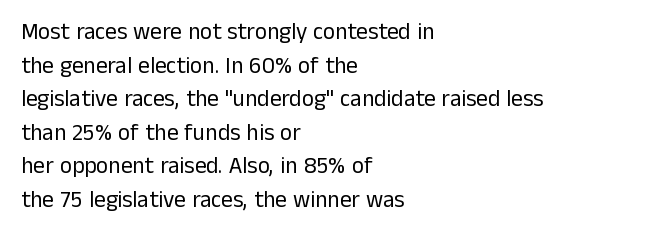
{"italic": "no", "bold": "no", "underline": "no", "align": "left", "line_spacing": "normal", "line_spacing_ratio": 1.46, "letter_spacing": "normal", "letter_spacing_em": 0.0, "glyph_px": 23}
